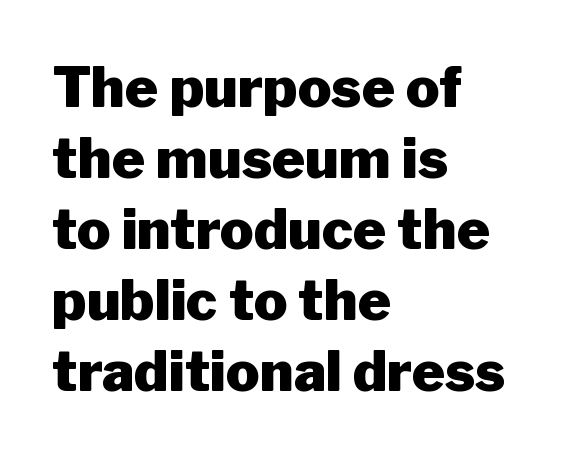
The image shows 56 px heavy sans-serif type, upright; set left-aligned, normal line spacing (1.27x), normal letter spacing, not underlined; low stroke contrast and a medium x-height.
